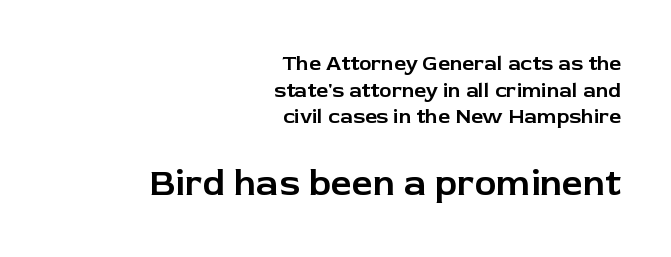
The image shows 37 px sans-serif type, upright; set right-aligned, normal line spacing (1.27x), normal letter spacing, not underlined; the second (bottom) block is 1.76x larger; low stroke contrast and a medium x-height.
